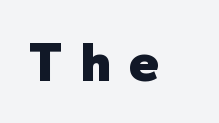
{"serif": "no", "italic": "no", "bold": "yes", "weight": "heavy", "width": "normal", "stroke_contrast": "low", "x_height": "medium", "monospaced": "no", "underline": "no", "letter_spacing": "wide", "letter_spacing_em": 0.32, "glyph_px": 55}
